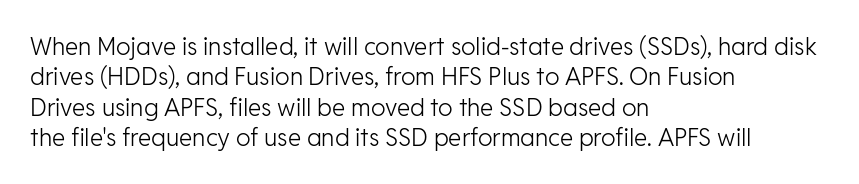
{"italic": "no", "bold": "no", "underline": "no", "align": "left", "line_spacing": "normal", "line_spacing_ratio": 1.27, "letter_spacing": "normal", "letter_spacing_em": 0.0, "glyph_px": 24}
